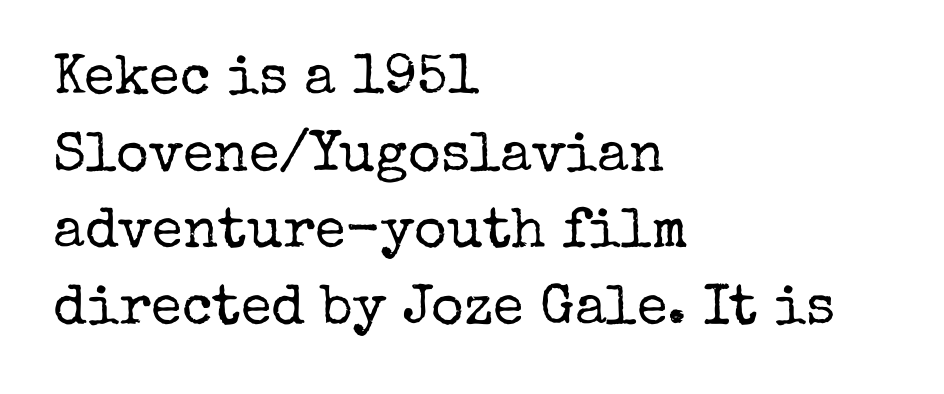
The image shows 56 px regular-weight serif type, upright; set left-aligned, normal line spacing (1.37x), normal letter spacing, not underlined; low stroke contrast and a medium x-height.
